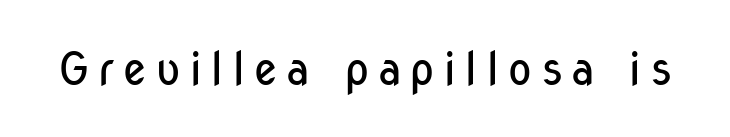
Every stem runs plumb, perpendicular to the baseline. Each letter keeps its own natural width here, so spacing adapts to shape. I'd call this a sans setting — the letters go barefoot. Stroke thickness stays within the range of a standard reading face or lighter. Underline: absent.
